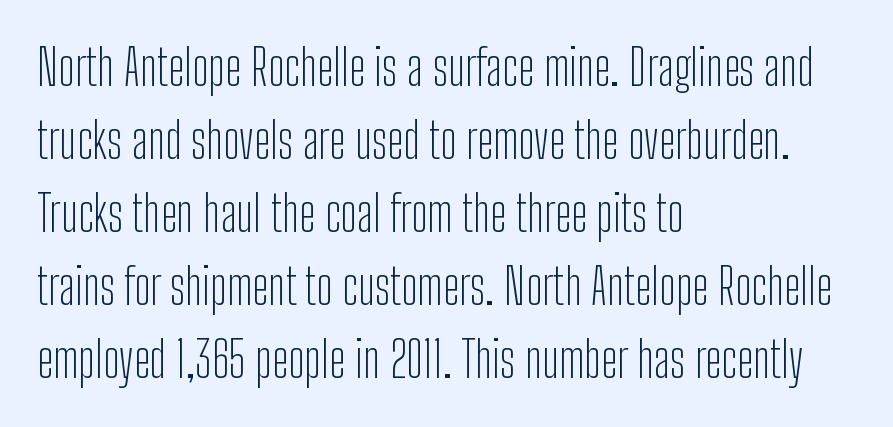
The image shows 49 px light, condensed sans-serif type, upright; set left-aligned, normal line spacing (1.49x), normal letter spacing, not underlined; low stroke contrast and a medium x-height.
